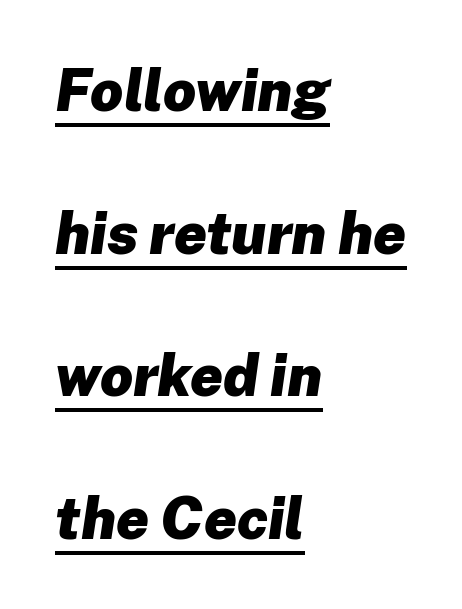
The image shows 58 px heavy type, italic (leaning right); set left-aligned, loose line spacing (2.46x), normal letter spacing, underlined; low stroke contrast and a medium x-height.
